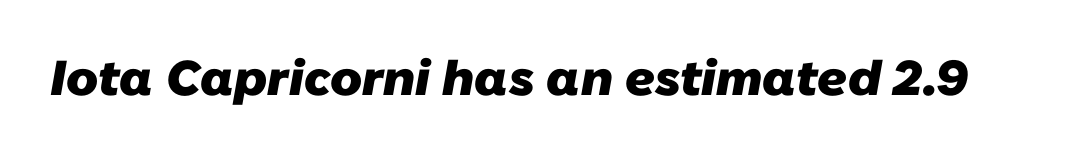
{"serif": "no", "bold": "yes", "weight": "heavy", "width": "normal", "stroke_contrast": "low", "x_height": "medium", "monospaced": "no", "underline": "no", "letter_spacing": "normal", "letter_spacing_em": 0.0, "glyph_px": 49}
